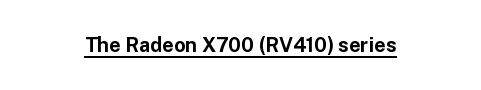
Q: Is the text bold? A: Yes.
Q: Is the text italic (slanted)? A: No, it is upright.
Q: Is the text underlined? A: Yes.
Q: How is the paragraph aligned? A: Centered.
Q: Is the spacing between letters normal or unusually wide? A: Normal.
